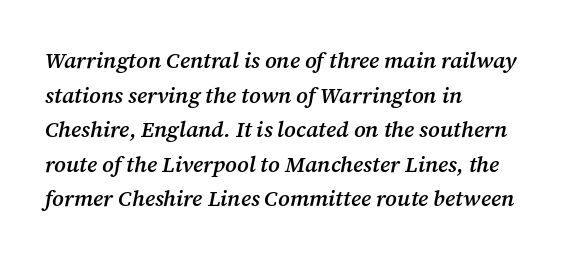
{"italic": "yes", "lean": "right", "slant_degrees": 12, "bold": "semi", "underline": "no", "align": "left", "line_spacing": "normal", "line_spacing_ratio": 1.57, "letter_spacing": "normal", "letter_spacing_em": 0.0, "glyph_px": 22}
